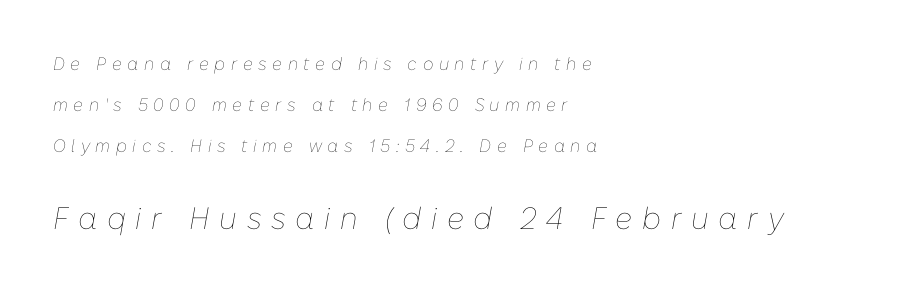
The image shows 31 px thin type, italic (leaning right); set left-aligned, loose line spacing (2.28x), unusually wide letter spacing (+0.31 em), not underlined; the second (bottom) block is 1.72x larger; low stroke contrast and a medium x-height.
